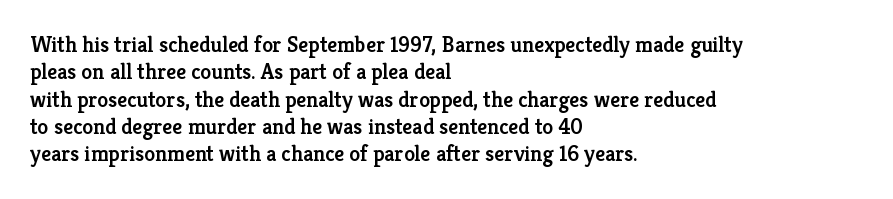
{"italic": "no", "bold": "semi", "underline": "no", "align": "left", "line_spacing_ratio": 1.24, "letter_spacing": "normal", "letter_spacing_em": 0.0, "glyph_px": 22}
